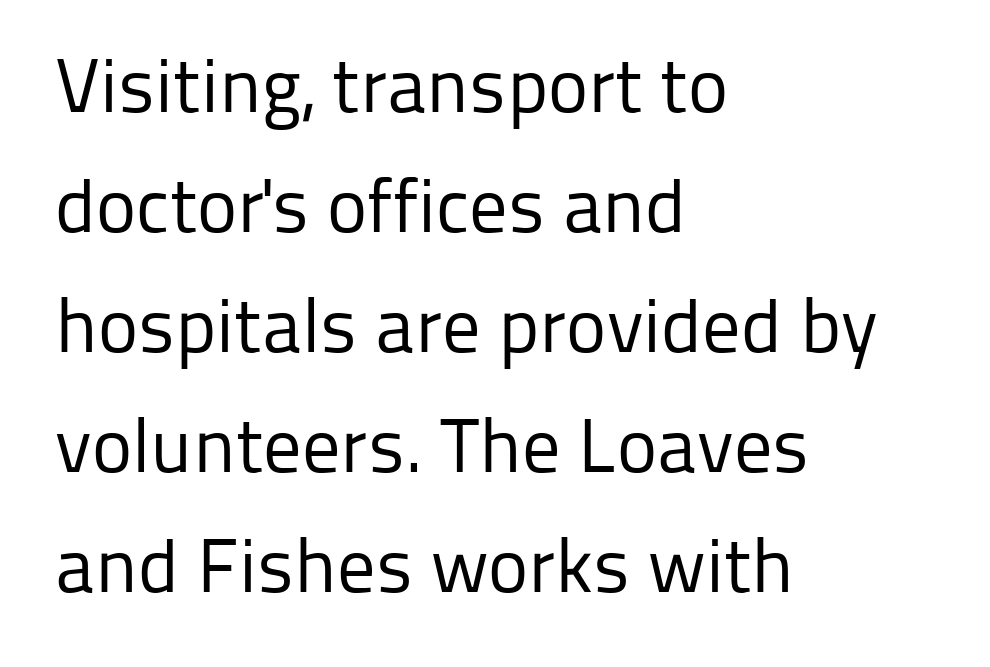
Q: Is the text bold? A: No.
Q: Is the text italic (slanted)? A: No, it is upright.
Q: Is the typeface a serif or a sans-serif typeface? A: Sans-serif.
Q: Is the text underlined? A: No.
Q: How is the paragraph aligned? A: Left-aligned.
Q: Is the spacing between letters normal or unusually wide? A: Normal.
Q: Is the spacing between lines tight, normal or loose? A: Normal.
Q: Width (condensed, normal, or wide)? A: Normal.
Q: Stroke contrast? A: Low.
Q: x-height? A: Medium.
Q: Monospaced? A: No.
